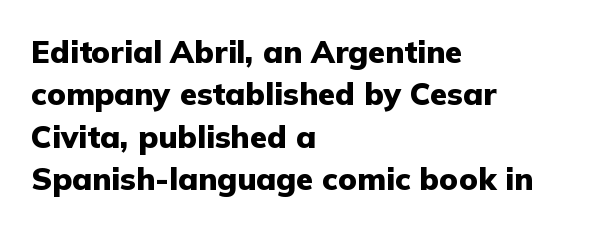
The image shows 31 px heavy sans-serif type, upright; set left-aligned, normal line spacing (1.37x), normal letter spacing, not underlined; low stroke contrast and a medium x-height.
